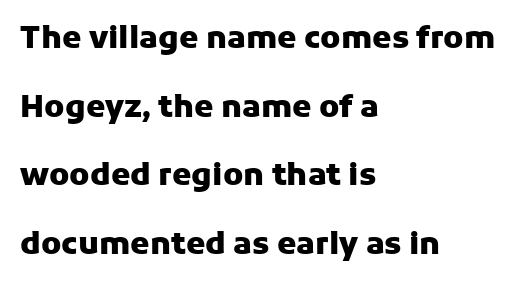
The image shows 31 px heavy sans-serif type, upright; set left-aligned, loose line spacing (2.21x), normal letter spacing, not underlined; low stroke contrast and a medium x-height.
